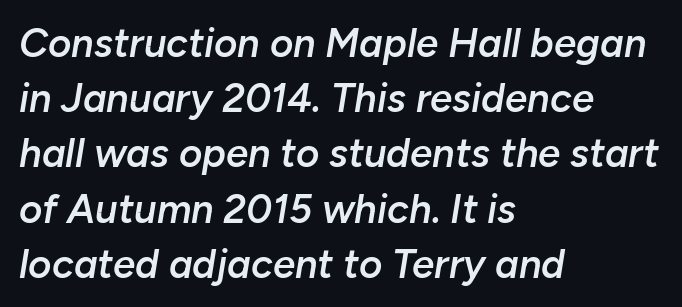
The image shows 40 px semibold type, italic (leaning right); set left-aligned, normal line spacing (1.38x), normal letter spacing, not underlined; low stroke contrast and a medium x-height.
